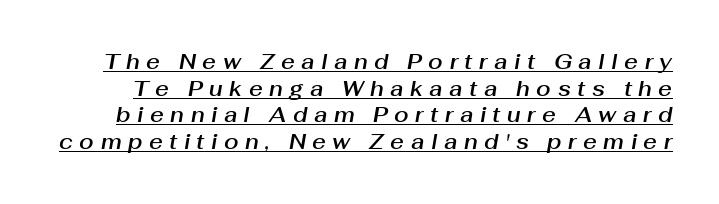
The image shows 21 px text type, italic (leaning right); set normal line spacing (1.27x), unusually wide letter spacing (+0.31 em), underlined.
